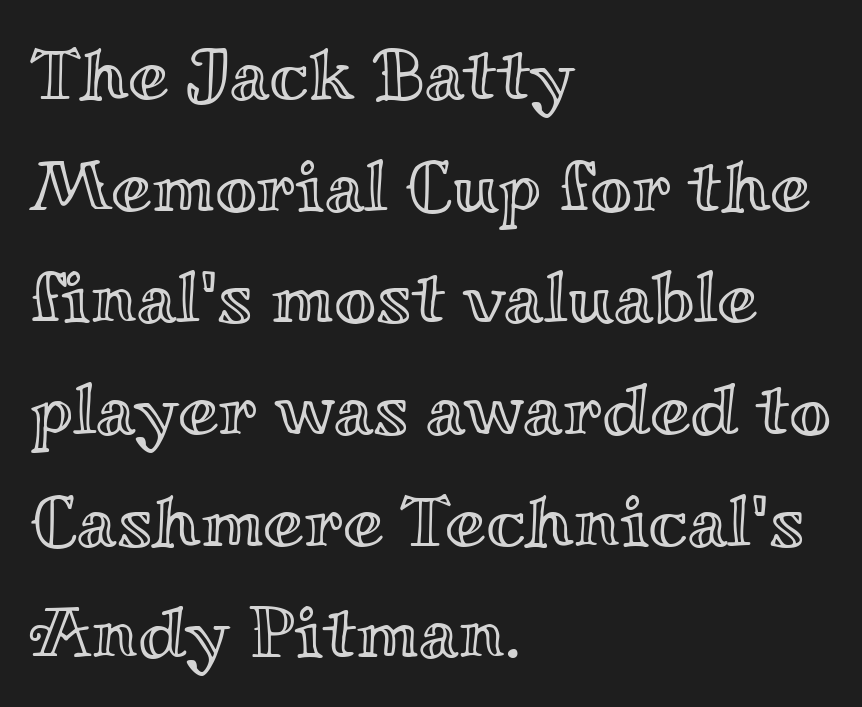
Here the designer chose a conventional face with non-uniform glyph widths. The line texture is even and compact thanks to regular tracking. The string is rendered with underlining switched off. This rendering uses left alignment, leaving the right contour irregular. Notice how the stems are strictly vertical — no italics here. A typesetter would call this leading conventional body-copy spacing.
